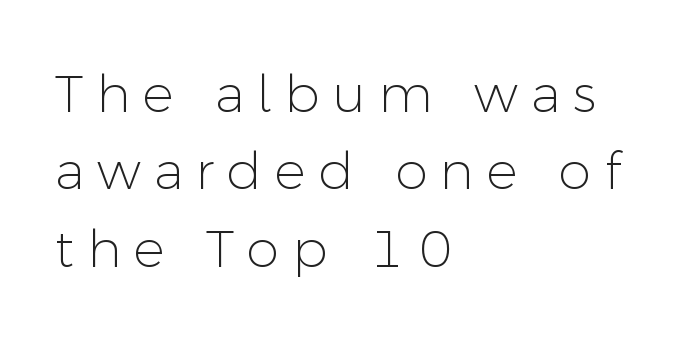
Q: Is the text bold? A: No.
Q: Is the text italic (slanted)? A: No, it is upright.
Q: Is the typeface a serif or a sans-serif typeface? A: Sans-serif.
Q: Is the text underlined? A: No.
Q: How is the paragraph aligned? A: Left-aligned.
Q: Is the spacing between letters normal or unusually wide? A: Unusually wide.
Q: Is the spacing between lines tight, normal or loose? A: Normal.
Q: Width (condensed, normal, or wide)? A: Normal.
Q: Stroke contrast? A: Low.
Q: x-height? A: Medium.
Q: Monospaced? A: No.
